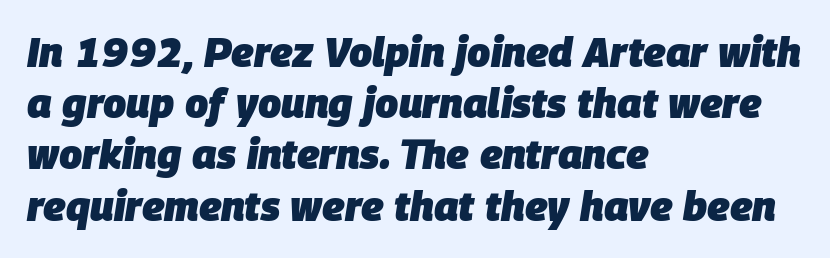
You'd pick this weight for a headline — it's a proper bold. The space between consecutive lines is moderate. Only glyphs here, with clear space below each row. These lines are rendered in a variable-pitch font.
